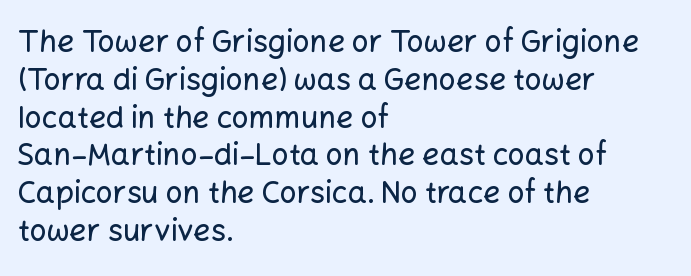
{"serif": "no", "italic": "no", "width": "normal", "stroke_contrast": "low", "x_height": "medium", "monospaced": "no", "underline": "no", "align": "left", "line_spacing": "normal", "line_spacing_ratio": 1.26, "letter_spacing": "normal", "letter_spacing_em": 0.0, "glyph_px": 30}
